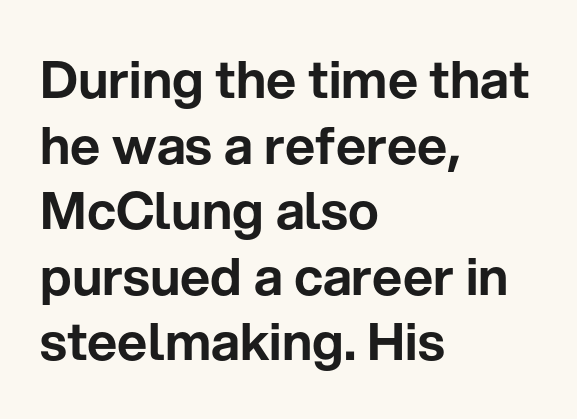
The image shows 52 px sans-serif type, upright; set left-aligned, normal line spacing (1.26x), normal letter spacing, not underlined; low stroke contrast and a medium x-height.
